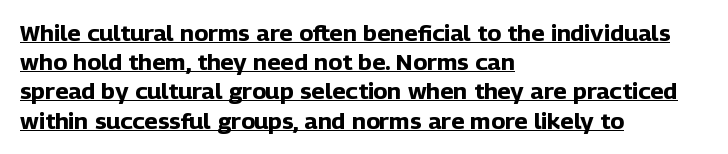
The image shows 21 px bold type, upright; set left-aligned, normal line spacing (1.39x), normal letter spacing, underlined.
